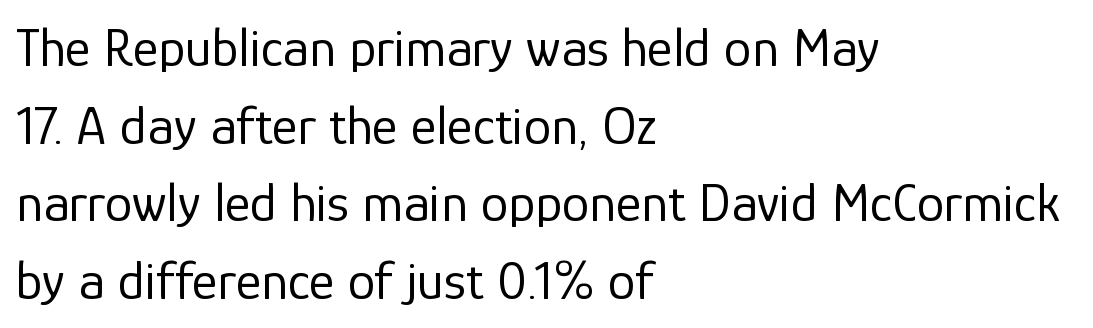
{"serif": "no", "italic": "no", "bold": "no", "weight": "regular", "width": "normal", "stroke_contrast": "low", "x_height": "medium", "monospaced": "no", "underline": "no", "align": "left", "line_spacing": "normal", "line_spacing_ratio": 1.41, "letter_spacing": "normal", "letter_spacing_em": 0.0, "glyph_px": 55}
